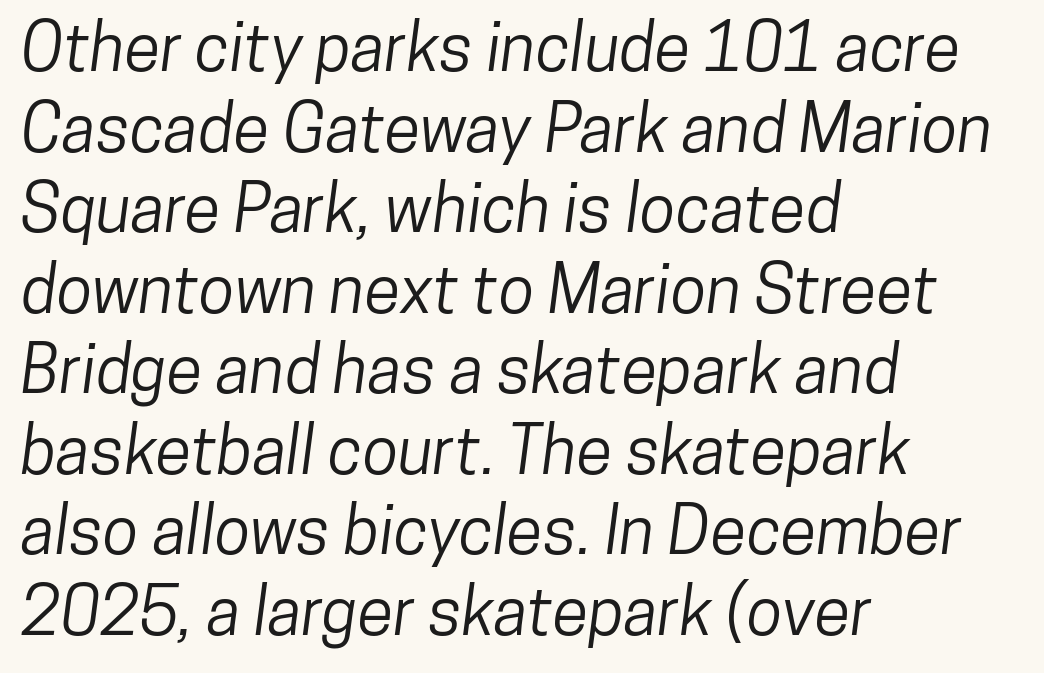
{"serif": "no", "width": "condensed", "stroke_contrast": "low", "x_height": "medium", "monospaced": "no", "underline": "no", "align": "left", "line_spacing_ratio": 1.22, "letter_spacing": "normal", "letter_spacing_em": 0.0, "glyph_px": 66}
